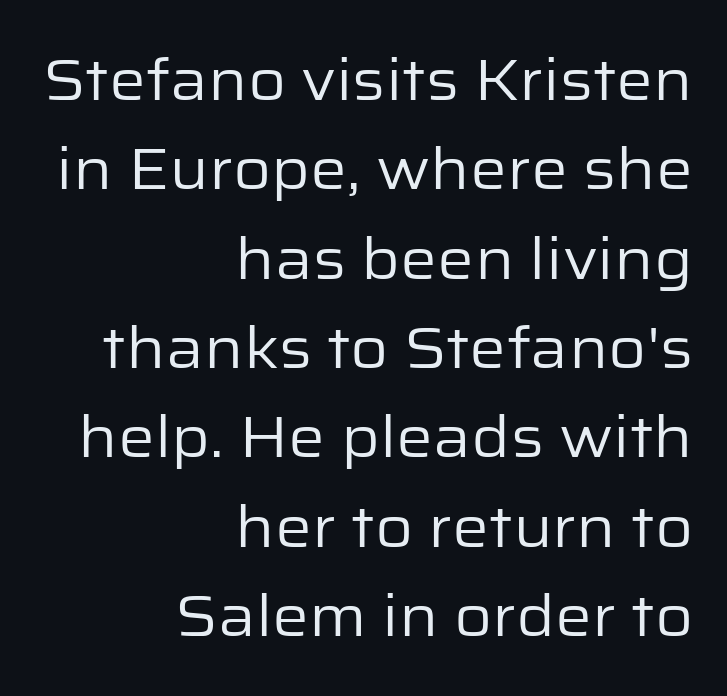
{"serif": "no", "italic": "no", "bold": "no", "weight": "regular", "width": "normal", "stroke_contrast": "low", "x_height": "medium", "monospaced": "no", "underline": "no", "align": "right", "line_spacing": "normal", "line_spacing_ratio": 1.54, "letter_spacing": "normal", "letter_spacing_em": 0.0, "glyph_px": 58}
